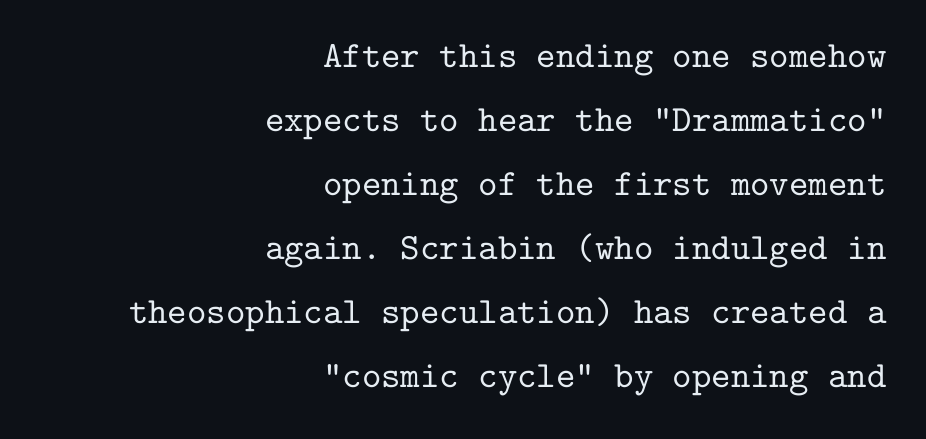
The image shows 37 px serif type, upright, monospaced; set right-aligned, line spacing 1.73x, normal letter spacing, not underlined; low stroke contrast and a medium x-height.
